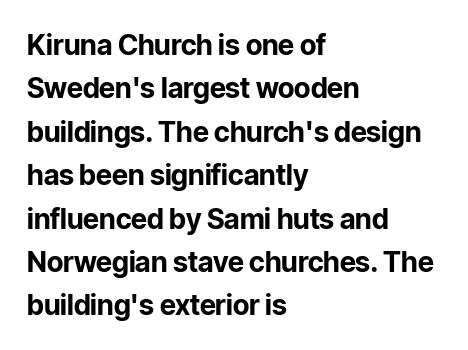
This sample uses plain, unmodified letter spacing. Pretty heavy lettering here — definitely bold. Descenders are the only things crossing below the line. I'd call this a sans setting — the letters go barefoot. Characters remain perfectly vertical along every line. Horizontally, the lines are justified to the leading edge only.
